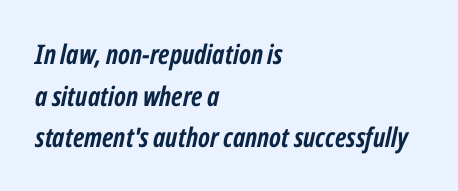
The image shows 27 px bold type, italic (leaning right); set left-aligned, normal line spacing (1.54x), normal letter spacing, not underlined.
